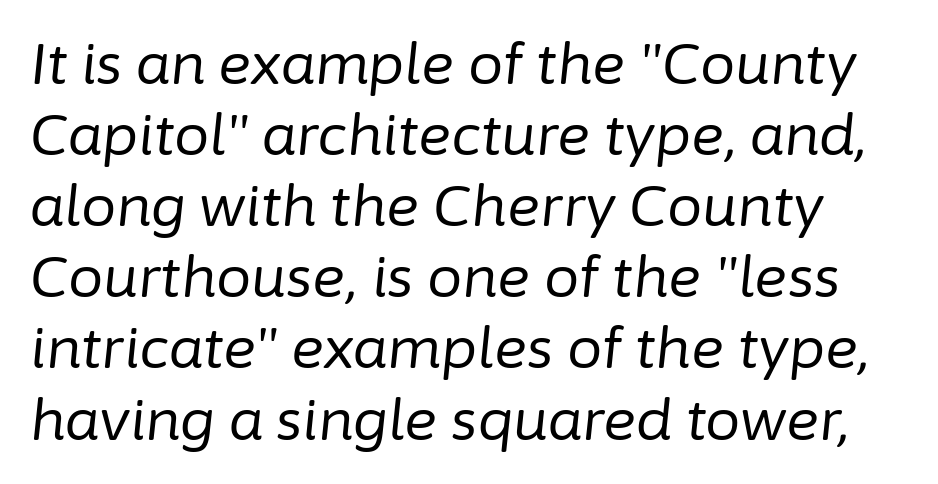
Q: Is the text bold? A: No.
Q: Is the text italic (slanted)? A: Yes, it leans right by about 6 degrees.
Q: Is the text underlined? A: No.
Q: Is the spacing between letters normal or unusually wide? A: Normal.
Q: Is the spacing between lines tight, normal or loose? A: Normal.
Q: Width (condensed, normal, or wide)? A: Normal.
Q: Stroke contrast? A: Low.
Q: x-height? A: Medium.
Q: Monospaced? A: No.
